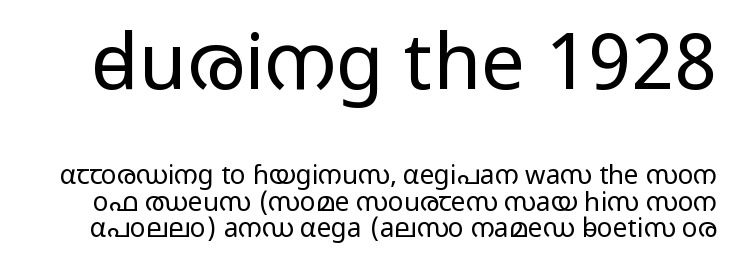
Do the characters align in a grid? No, the font is proportional. The earlier block is typeset at a bigger size than the later block. Rule under the text: the space is simply empty. These lines keep a tight, regular rhythm from letter to letter.
